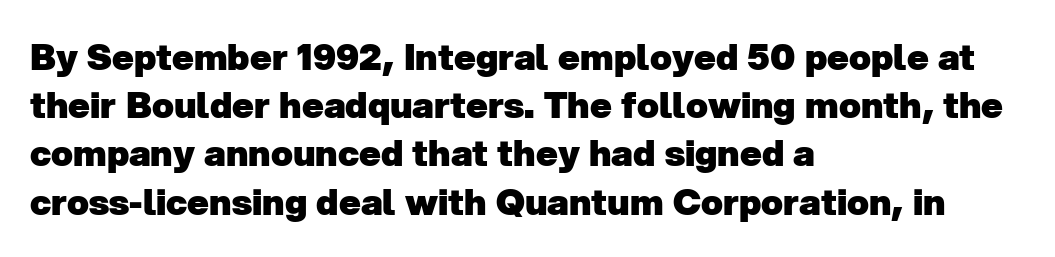
Notice how descenders clear the ascenders below comfortably — that's standard leading. The gaps between neighbouring characters are ordinary and unremarkable. The characters display no serif detailing; their extremities are plain. Line starts are locked; line ends wander.
